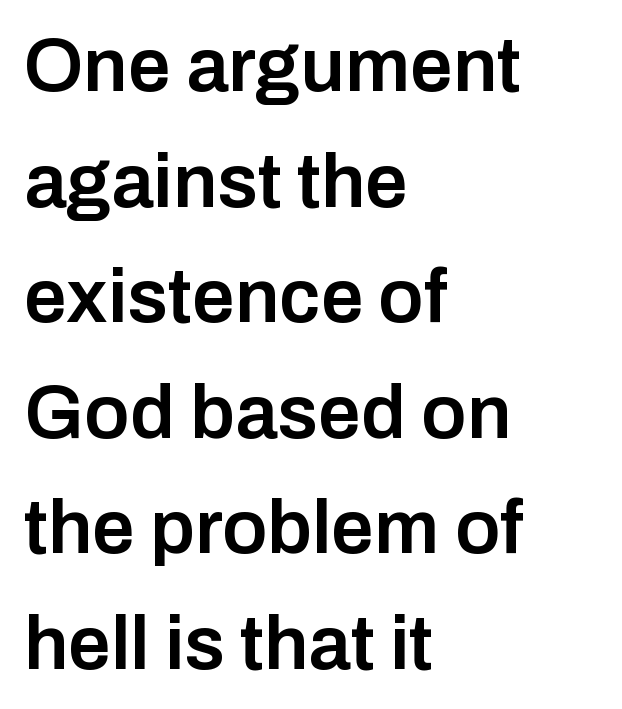
The image shows 76 px semibold sans-serif type, upright; set left-aligned, normal line spacing (1.52x), normal letter spacing, not underlined; low stroke contrast and a medium x-height.
